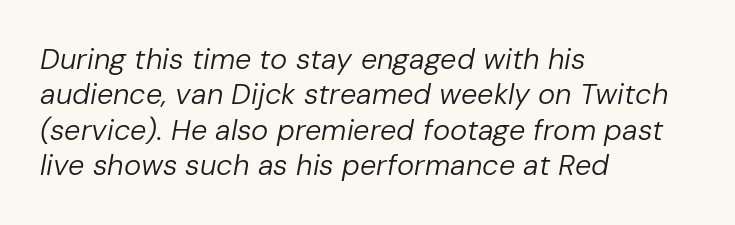
{"italic": "yes", "lean": "right", "slant_degrees": 10, "bold": "no", "weight": "regular", "width": "normal", "stroke_contrast": "low", "x_height": "medium", "monospaced": "no", "underline": "no", "align": "left", "line_spacing_ratio": 1.22, "letter_spacing": "normal", "letter_spacing_em": 0.0, "glyph_px": 29}
